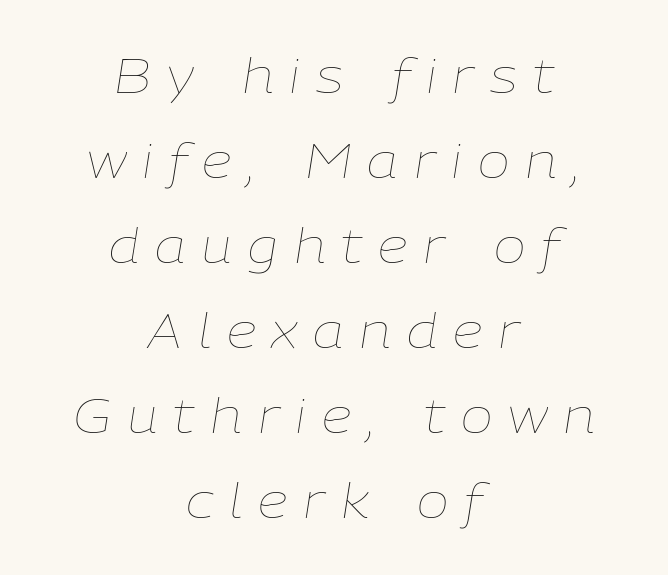
Q: Is the text bold? A: No.
Q: Is the text italic (slanted)? A: Yes, it leans right by about 9 degrees.
Q: Is the text underlined? A: No.
Q: How is the paragraph aligned? A: Centered.
Q: Is the spacing between letters normal or unusually wide? A: Unusually wide.
Q: Width (condensed, normal, or wide)? A: Normal.
Q: Stroke contrast? A: Low.
Q: x-height? A: Medium.
Q: Monospaced? A: No.
